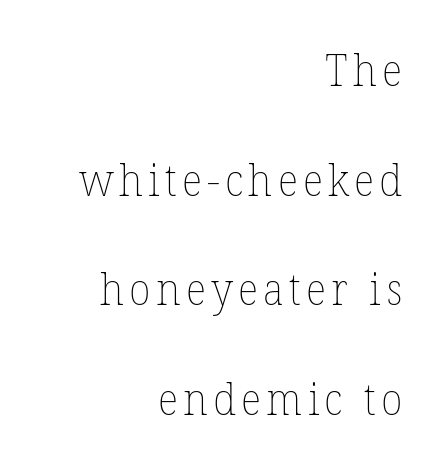
Q: Is the text bold? A: No.
Q: Is the text italic (slanted)? A: No, it is upright.
Q: Is the text underlined? A: No.
Q: How is the paragraph aligned? A: Right-aligned.
Q: Is the spacing between lines tight, normal or loose? A: Loose.
Q: Width (condensed, normal, or wide)? A: Normal.
Q: Stroke contrast? A: Low.
Q: x-height? A: Medium.
Q: Monospaced? A: No.
